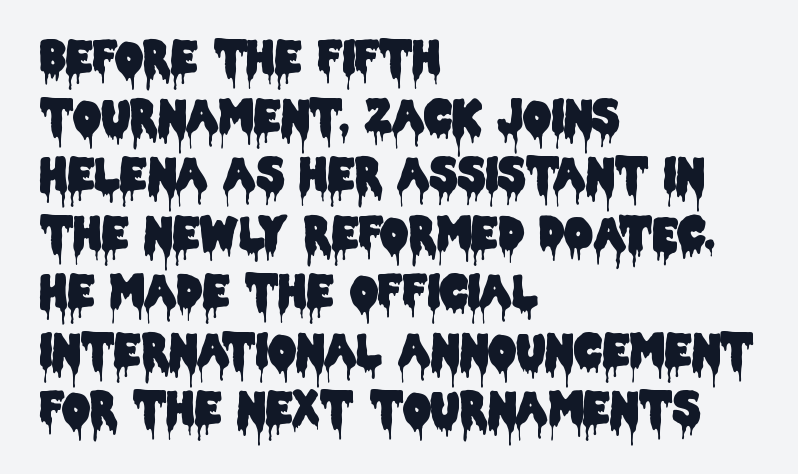
Is this a sans? Yes — the strokes have no serifs. Designer's note — italics off, roman on. In terms of letterspacing, this is plain default setting. A normal amount of white space separates one row of letters from the next. These lines are rendered in a variable-pitch font. Descenders hang freely into open space.
